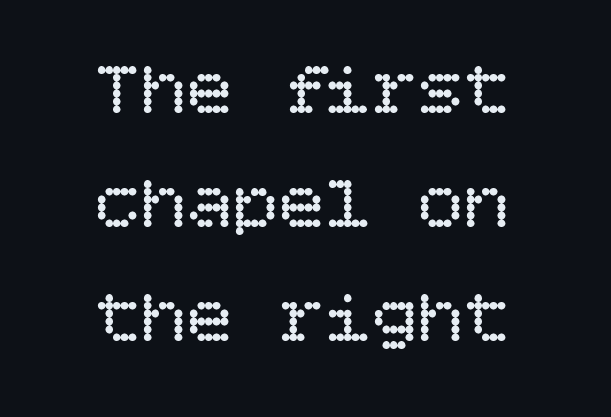
Q: Is the text bold? A: No.
Q: Is the text italic (slanted)? A: No, it is upright.
Q: Is the text underlined? A: No.
Q: How is the paragraph aligned? A: Centered.
Q: Is the spacing between letters normal or unusually wide? A: Normal.
Q: Is the spacing between lines tight, normal or loose? A: Normal.
Q: Width (condensed, normal, or wide)? A: Normal.
Q: Stroke contrast? A: Low.
Q: x-height? A: Large.
